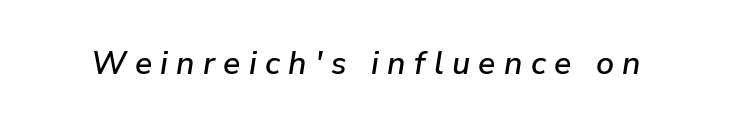
The image shows 32 px text type, italic (leaning right); set unusually wide letter spacing (+0.26 em), not underlined; low stroke contrast and a medium x-height.
